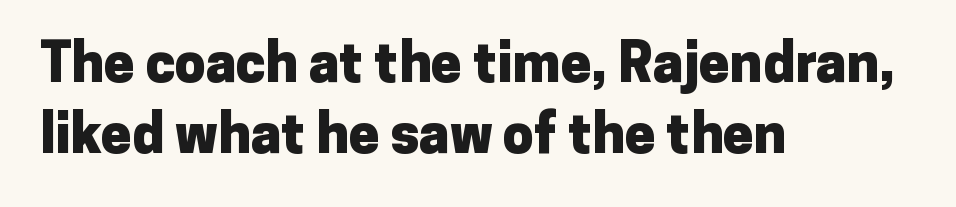
The image shows 55 px heavy sans-serif type, upright; set left-aligned, normal line spacing (1.29x), normal letter spacing, not underlined; low stroke contrast and a medium x-height.
